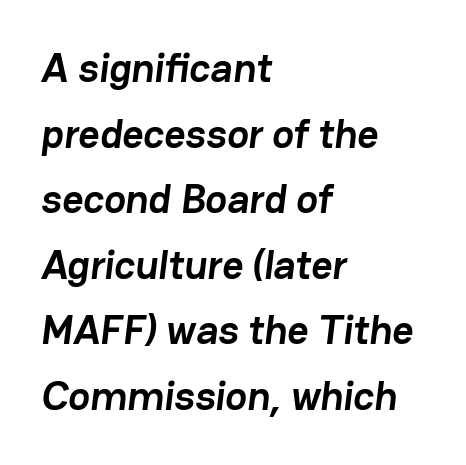
Summary of weight: heavy, a full bold. Varying glyph widths throughout — classic text-font behaviour. Typeset ragged right — the left edge is the straight one. The line-height multiplier appears to be the usual default.
